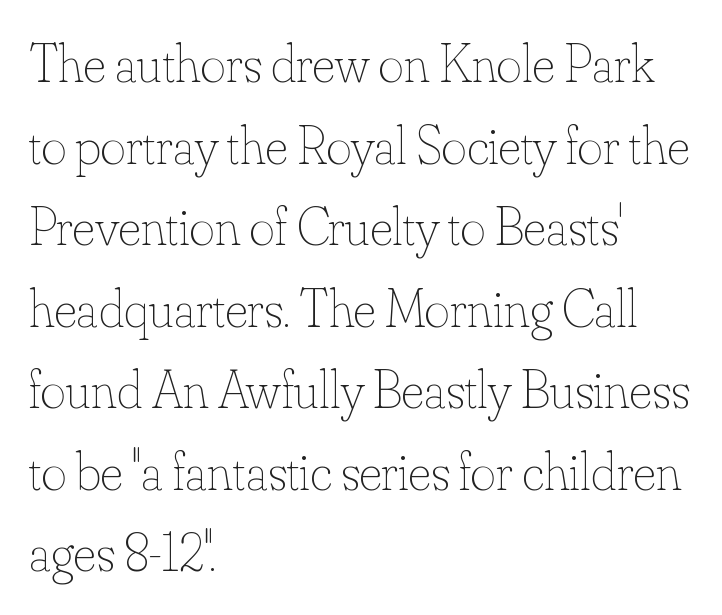
The image shows 54 px thin type, upright; set left-aligned, normal line spacing (1.51x), normal letter spacing, not underlined; low stroke contrast and a small x-height.
